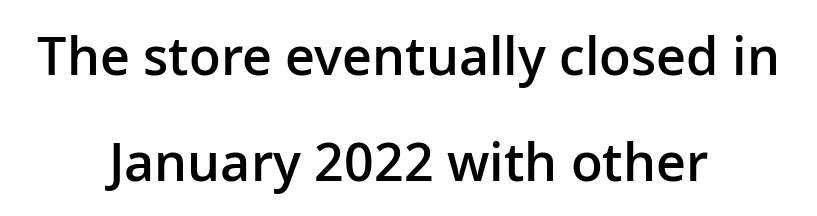
The image shows 52 px semibold sans-serif type, upright; set centered, loose line spacing (2.03x), normal letter spacing, not underlined; low stroke contrast and a medium x-height.
